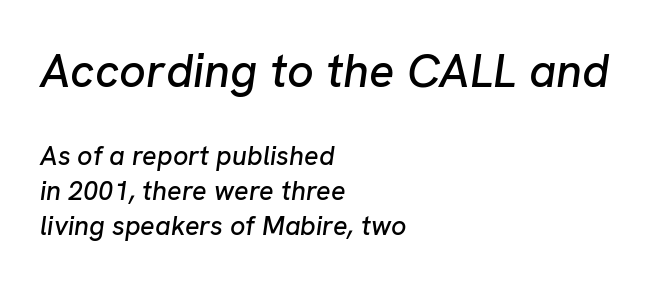
Q: Is the text italic (slanted)? A: Yes, it leans right by about 8 degrees.
Q: Is the text underlined? A: No.
Q: How is the paragraph aligned? A: Left-aligned.
Q: Is the spacing between letters normal or unusually wide? A: Normal.
Q: Is the spacing between lines tight, normal or loose? A: Normal.
Q: Which block of text is set in a larger size, the first (top) or the second (bottom)? A: The first (top) one.
Q: Width (condensed, normal, or wide)? A: Normal.
Q: Stroke contrast? A: Low.
Q: x-height? A: Medium.
Q: Monospaced? A: No.
